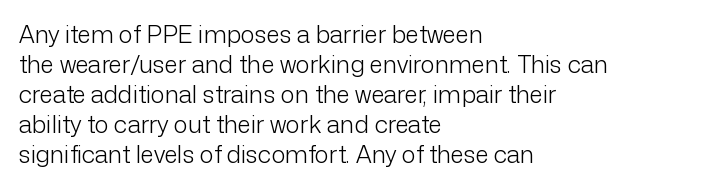
Q: Is the text bold? A: No.
Q: Is the text italic (slanted)? A: No, it is upright.
Q: Is the text underlined? A: No.
Q: How is the paragraph aligned? A: Left-aligned.
Q: Is the spacing between letters normal or unusually wide? A: Normal.
Q: Is the spacing between lines tight, normal or loose? A: Normal.
